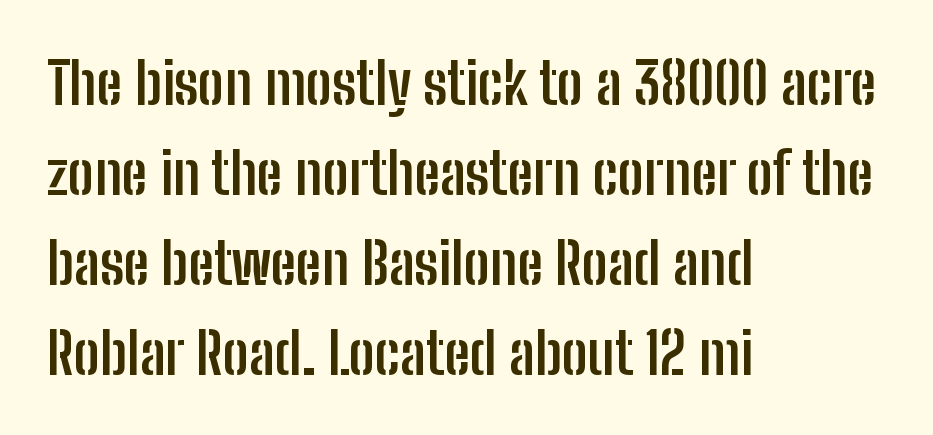
{"serif": "no", "italic": "no", "bold": "yes", "weight": "semibold", "width": "condensed", "stroke_contrast": "low", "x_height": "medium", "monospaced": "no", "underline": "no", "align": "left", "line_spacing": "normal", "line_spacing_ratio": 1.55, "letter_spacing": "normal", "letter_spacing_em": 0.0, "glyph_px": 58}
